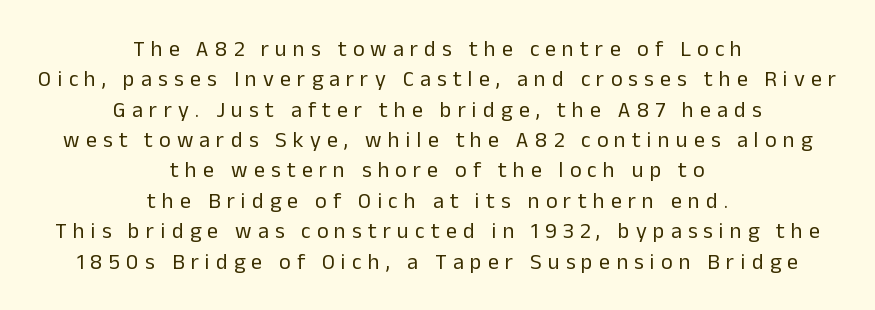
The image shows 22 px text type, upright; set centered, normal line spacing (1.38x), unusually wide letter spacing (+0.28 em), not underlined.
